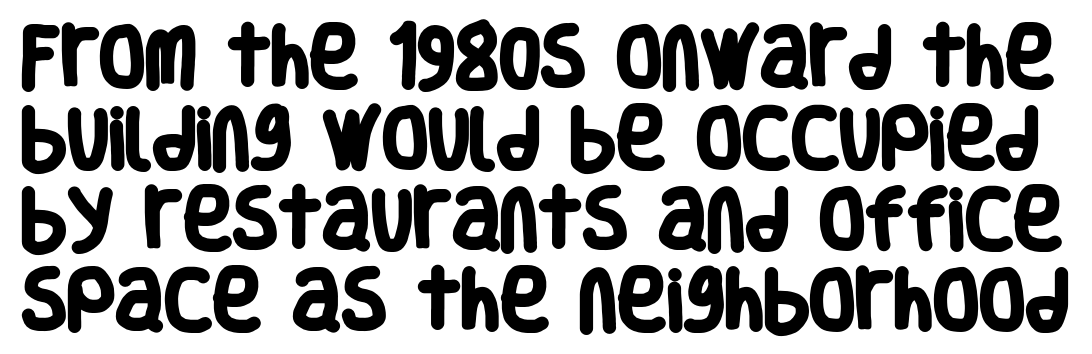
The image shows 67 px heavy, condensed sans-serif type; set line spacing 1.21x, normal letter spacing, not underlined; low stroke contrast and a large x-height.
